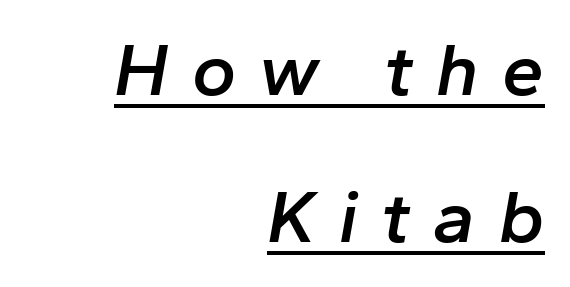
The image shows 75 px semibold type, italic (leaning right); set right-aligned, loose line spacing (1.96x), unusually wide letter spacing (+0.31 em), underlined; low stroke contrast and a medium x-height.
